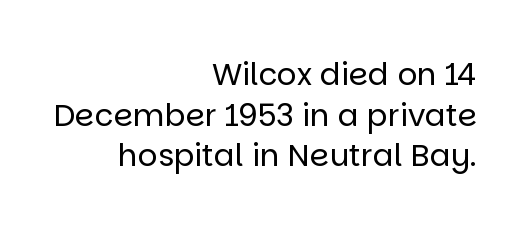
{"serif": "no", "italic": "no", "bold": "no", "weight": "regular", "width": "normal", "stroke_contrast": "low", "x_height": "large", "monospaced": "no", "underline": "no", "align": "right", "line_spacing": "normal", "line_spacing_ratio": 1.31, "letter_spacing": "normal", "letter_spacing_em": 0.0, "glyph_px": 31}
